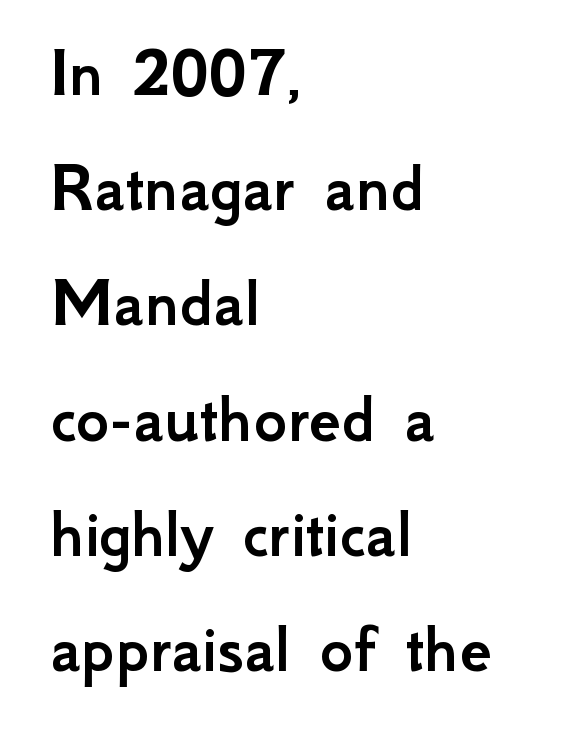
{"serif": "no", "italic": "no", "width": "normal", "stroke_contrast": "low", "x_height": "small", "monospaced": "no", "underline": "no", "align": "left", "line_spacing": "normal", "line_spacing_ratio": 1.6, "letter_spacing": "normal", "letter_spacing_em": 0.0, "glyph_px": 72}
